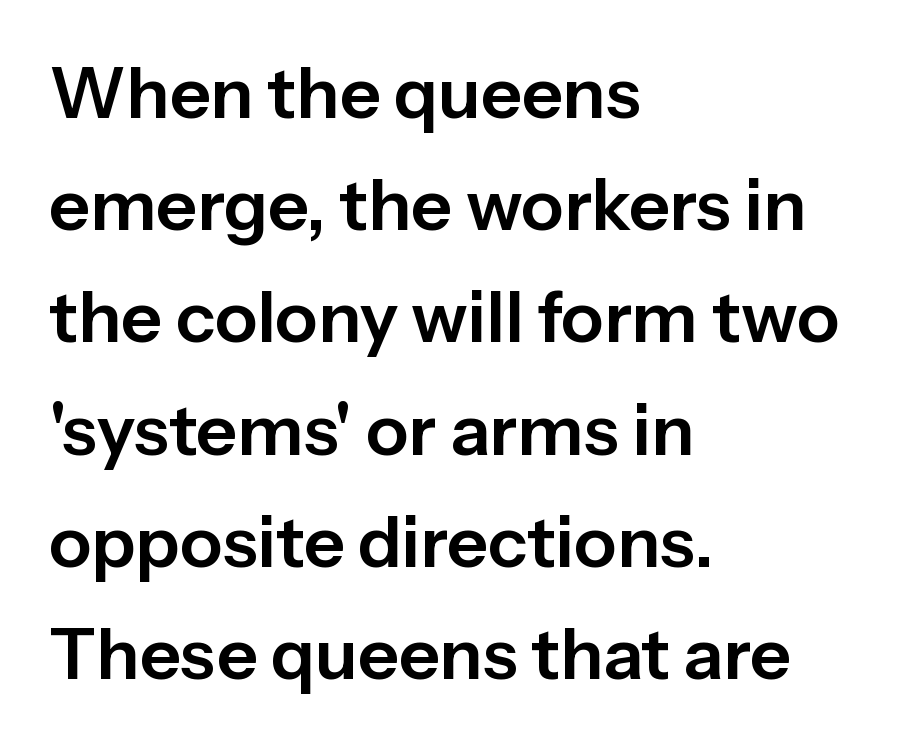
The rendering shows plain stroke endings on the letterforms — a sans-serif design. You could not count columns in this text — the font is proportionally spaced. The axis of the letterforms is exactly vertical. Which margin do the lines hug? The left one — the right edge is uneven.
